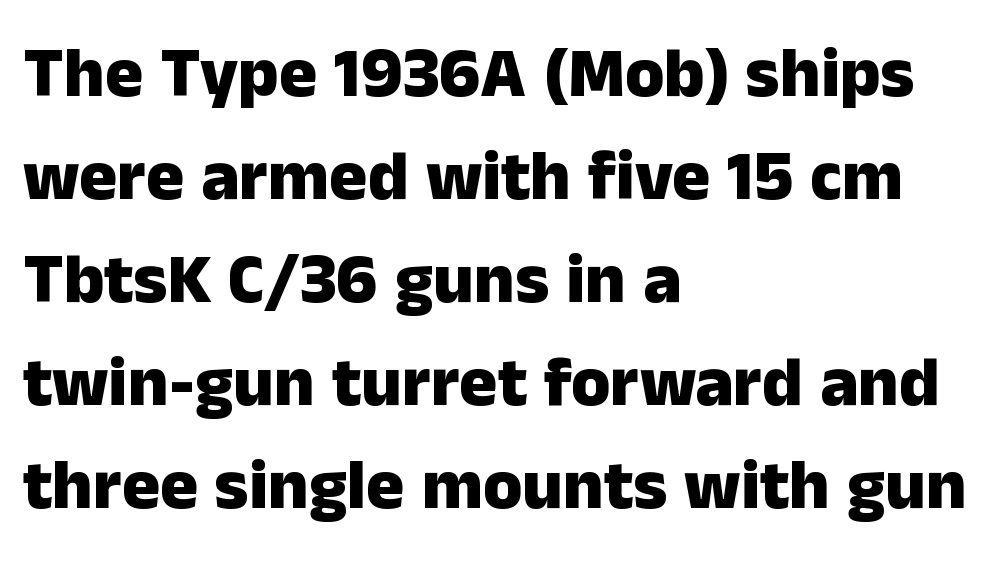
{"serif": "no", "italic": "no", "bold": "yes", "weight": "heavy", "width": "normal", "stroke_contrast": "low", "x_height": "medium", "monospaced": "no", "underline": "no", "align": "left", "line_spacing": "normal", "line_spacing_ratio": 1.45, "letter_spacing": "normal", "letter_spacing_em": 0.0, "glyph_px": 71}
